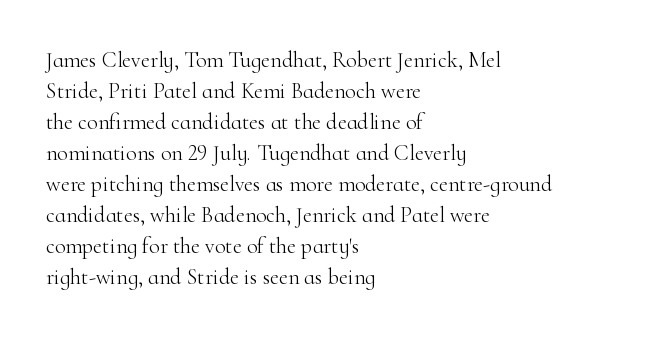
The words here are not underlined. Default kerning and tracking; the words read as compact shapes. The paragraph shown leans on its left margin. Posture: straight, roman, zero tilt. Vertical stems look standard width or narrower in stroke. Vertical spacing — default.
